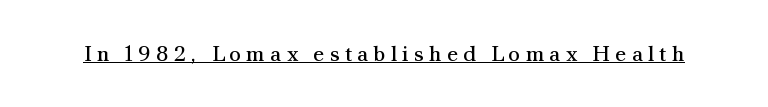
Is there any slant? The stems are plumb. Letter spacing: wide. The typesetter has applied underlining to the passage shown. The strokes carry an ordinary text weight at most.
